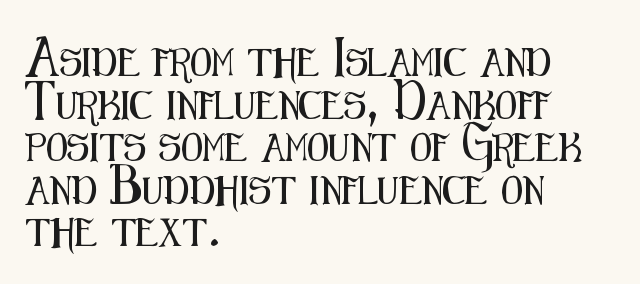
{"italic": "no", "width": "condensed", "stroke_contrast": "medium", "x_height": "medium", "monospaced": "no", "underline": "no", "align": "left", "line_spacing": "normal", "line_spacing_ratio": 1.52, "letter_spacing": "normal", "letter_spacing_em": 0.0, "glyph_px": 28}
